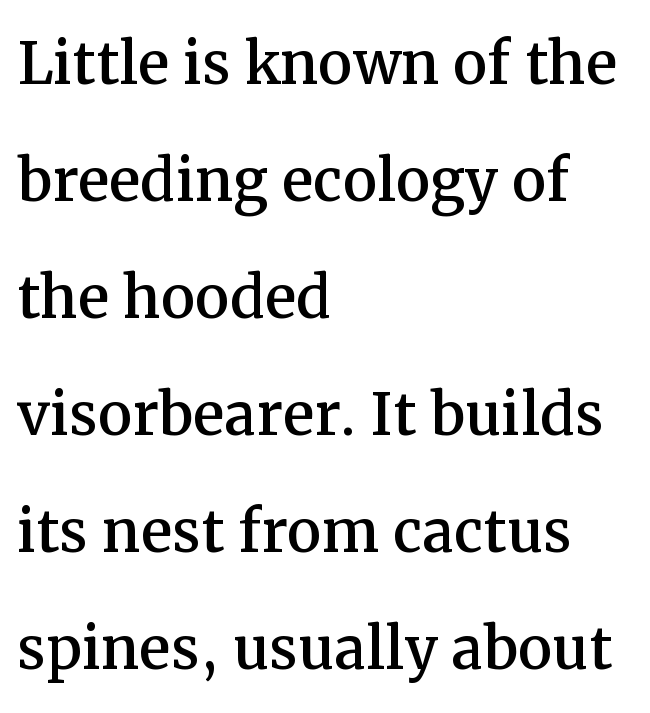
{"serif": "yes", "italic": "no", "width": "normal", "stroke_contrast": "medium", "x_height": "medium", "monospaced": "no", "underline": "no", "align": "left", "line_spacing": "normal", "line_spacing_ratio": 1.52, "letter_spacing": "normal", "letter_spacing_em": 0.0, "glyph_px": 77}
